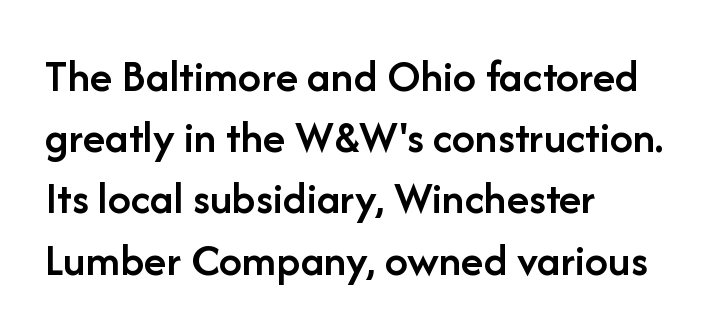
A typesetter would call this zero additional tracking. Looks like regular typesetting: each glyph gets only the width it needs. Nope, no serifs anywhere on these letters. The characters look somewhat weighty, a semibold short of true bold. Horizontal alignment here is leftward, the default for most running prose. This rendering features lettering with no underline.
